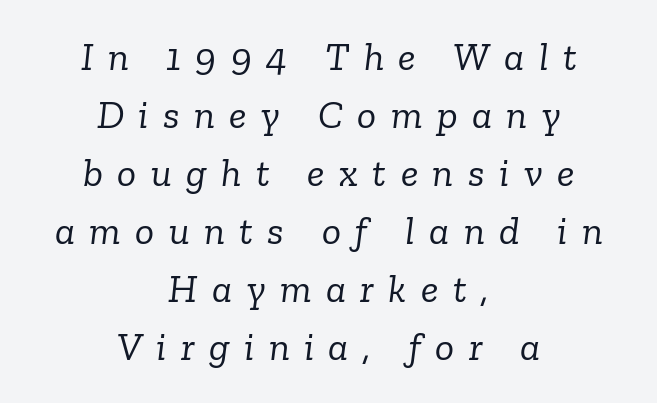
The image shows 40 px light serif type, italic (leaning right); set centered, normal line spacing (1.45x), unusually wide letter spacing (+0.36 em), not underlined; low stroke contrast and a medium x-height.
